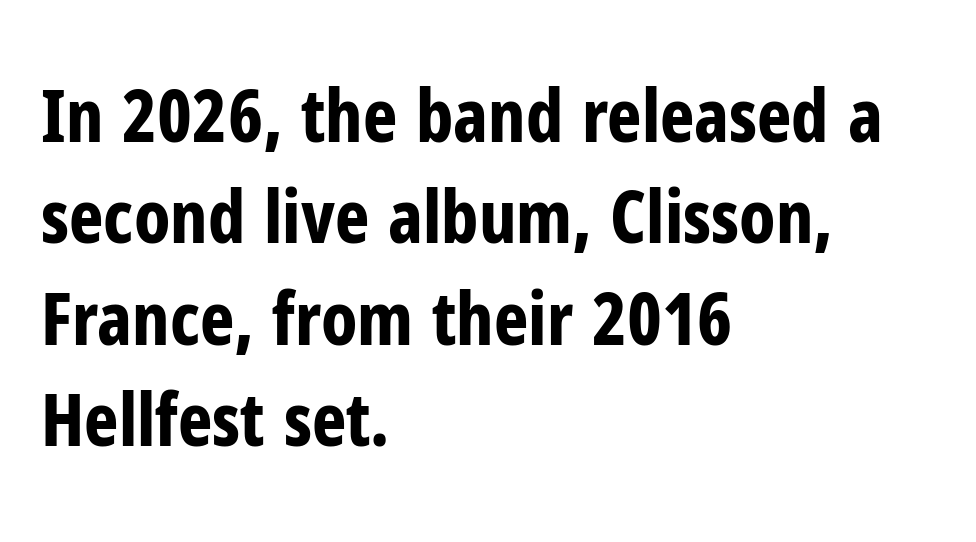
The image shows 73 px bold, condensed sans-serif type, upright; set left-aligned, normal line spacing (1.39x), normal letter spacing, not underlined; low stroke contrast and a medium x-height.
